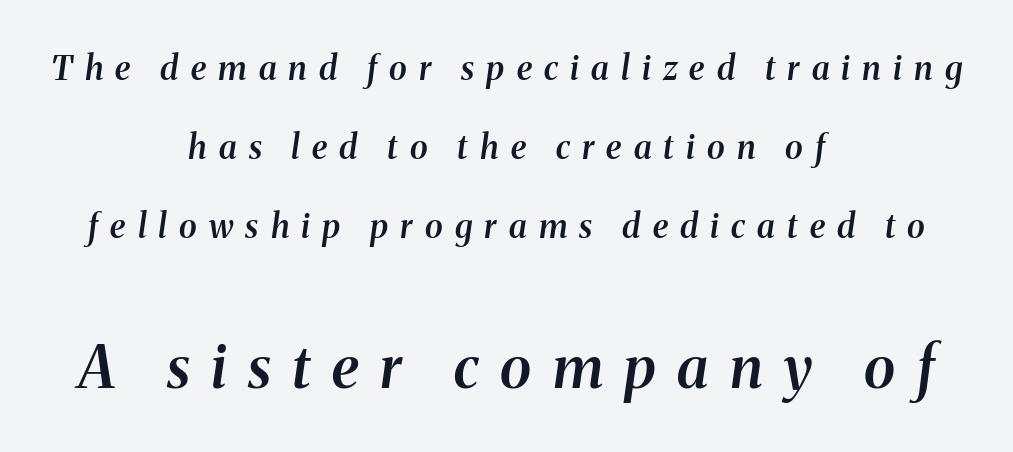
Q: Is the text bold? A: Semi-bold.
Q: Is the text italic (slanted)? A: Yes, it leans right by about 8 degrees.
Q: Is the typeface a serif or a sans-serif typeface? A: Serif.
Q: Is the text underlined? A: No.
Q: How is the paragraph aligned? A: Centered.
Q: Is the spacing between letters normal or unusually wide? A: Unusually wide.
Q: Is the spacing between lines tight, normal or loose? A: Loose.
Q: Which block of text is set in a larger size, the first (top) or the second (bottom)? A: The second (bottom) one.
Q: Width (condensed, normal, or wide)? A: Normal.
Q: Stroke contrast? A: Medium.
Q: x-height? A: Medium.
Q: Monospaced? A: No.
